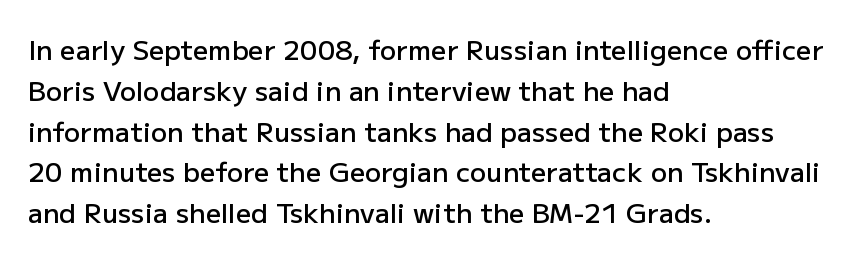
The image shows 27 px text type, upright; set left-aligned, normal line spacing (1.51x), normal letter spacing, not underlined.
